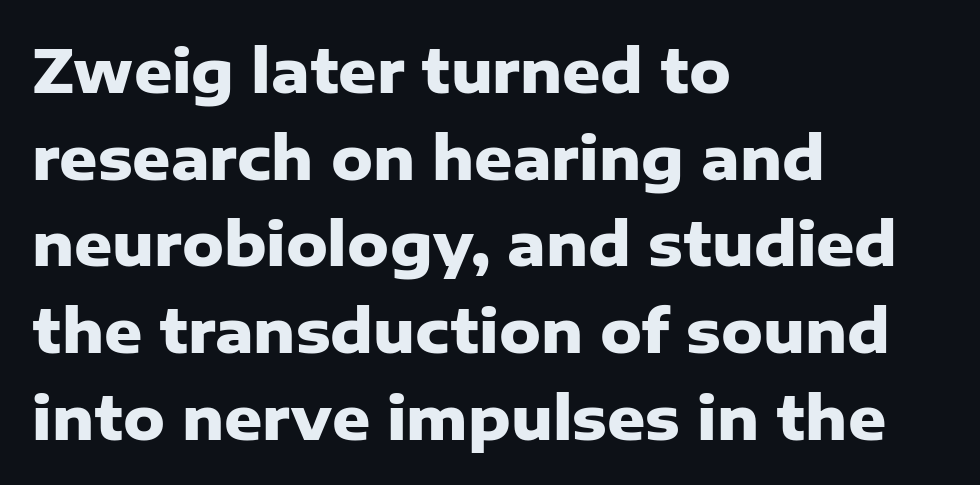
Q: Is the text bold? A: Yes.
Q: Is the text italic (slanted)? A: No, it is upright.
Q: Is the typeface a serif or a sans-serif typeface? A: Sans-serif.
Q: Is the text underlined? A: No.
Q: How is the paragraph aligned? A: Left-aligned.
Q: Is the spacing between letters normal or unusually wide? A: Normal.
Q: Is the spacing between lines tight, normal or loose? A: Normal.
Q: Width (condensed, normal, or wide)? A: Normal.
Q: Stroke contrast? A: Low.
Q: x-height? A: Medium.
Q: Monospaced? A: No.
